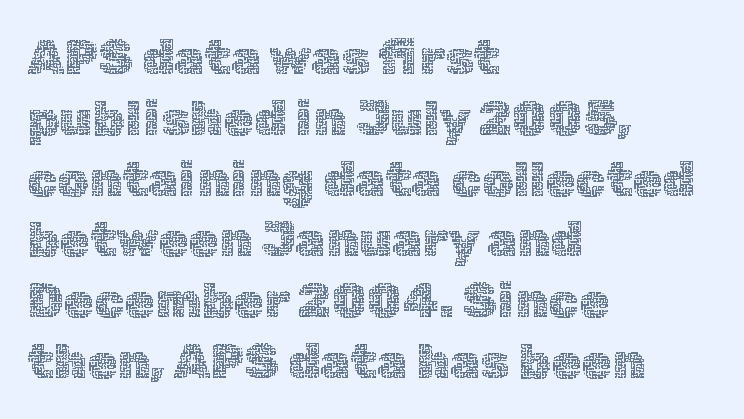
{"italic": "no", "bold": "no", "weight": "thin", "width": "normal", "x_height": "medium", "monospaced": "no", "underline": "no", "align": "left", "line_spacing_ratio": 1.24, "letter_spacing": "normal", "letter_spacing_em": 0.0, "glyph_px": 49}
